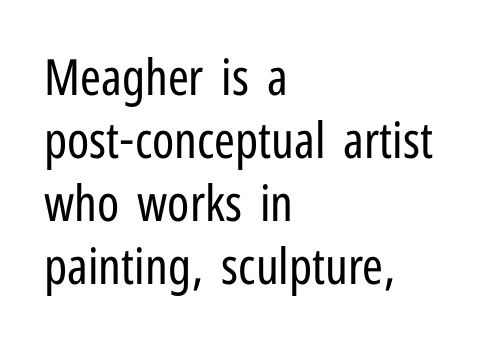
Is this a sans? Yes — the strokes have no serifs. The face looks like a standard text weight, possibly lighter. If you measured baseline to baseline, you'd find a middling distance. No extra tracking has been applied to these lines. Descenders hang freely into open space. The letters advance in unequal steps, a hallmark of proportional type.
